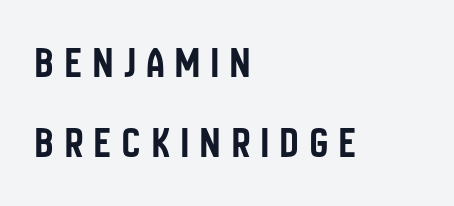
Words float on clear page, feet unadorned. In terms of posture, this sample is upright. Words appear elongated and porous because spacing is wide. Check where the strokes stop: nothing finishes them off — pure sans.
